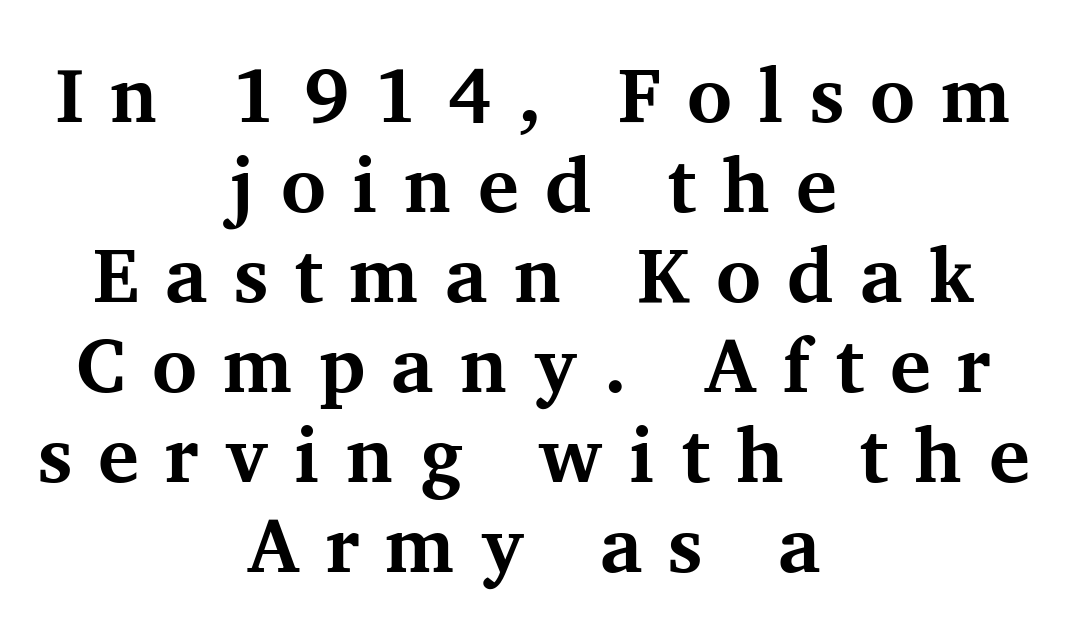
The image shows 77 px bold serif type, upright; set centered, line spacing 1.17x, unusually wide letter spacing (+0.34 em), not underlined; medium stroke contrast and a medium x-height.
